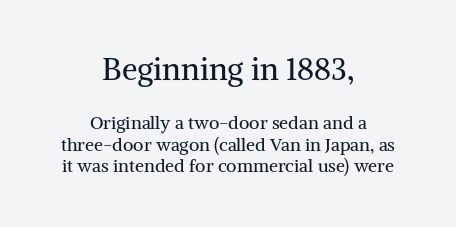
{"serif": "yes", "italic": "no", "bold": "no", "weight": "regular", "width": "normal", "stroke_contrast": "medium", "x_height": "medium", "monospaced": "no", "underline": "no", "align": "center", "line_spacing_ratio": 1.2, "letter_spacing": "normal", "letter_spacing_em": 0.0, "larger_block": "first", "size_ratio": 1.72, "glyph_px": 31}
